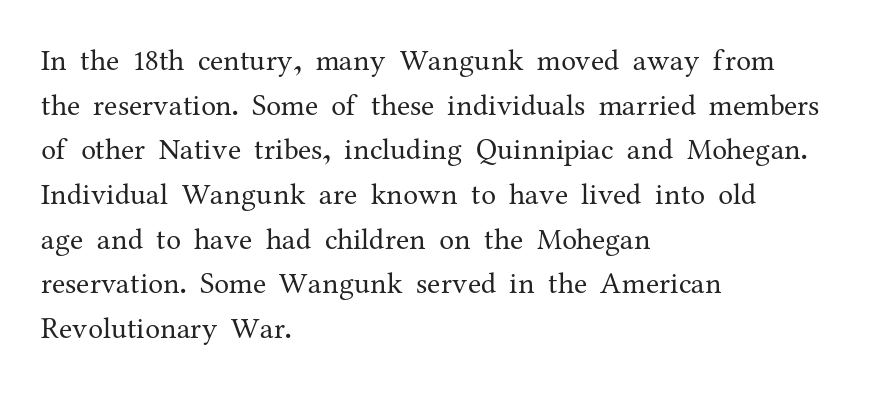
Q: Is the text bold? A: No.
Q: Is the text italic (slanted)? A: No, it is upright.
Q: Is the typeface a serif or a sans-serif typeface? A: Serif.
Q: Is the text underlined? A: No.
Q: How is the paragraph aligned? A: Left-aligned.
Q: Is the spacing between letters normal or unusually wide? A: Normal.
Q: Is the spacing between lines tight, normal or loose? A: Normal.
Q: Width (condensed, normal, or wide)? A: Normal.
Q: Stroke contrast? A: Medium.
Q: x-height? A: Medium.
Q: Monospaced? A: No.
